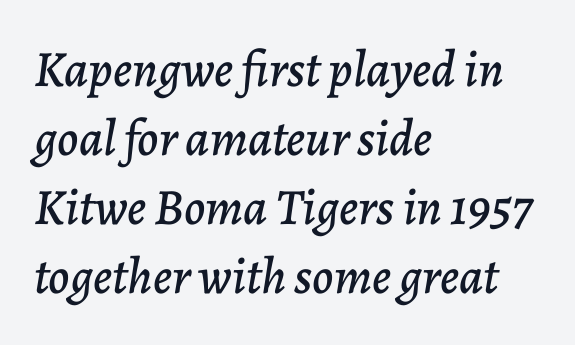
Q: Is the text italic (slanted)? A: Yes, it leans right by about 7 degrees.
Q: Is the text underlined? A: No.
Q: How is the paragraph aligned? A: Left-aligned.
Q: Is the spacing between letters normal or unusually wide? A: Normal.
Q: Is the spacing between lines tight, normal or loose? A: Normal.
Q: Width (condensed, normal, or wide)? A: Normal.
Q: Stroke contrast? A: Low.
Q: x-height? A: Medium.
Q: Monospaced? A: No.
